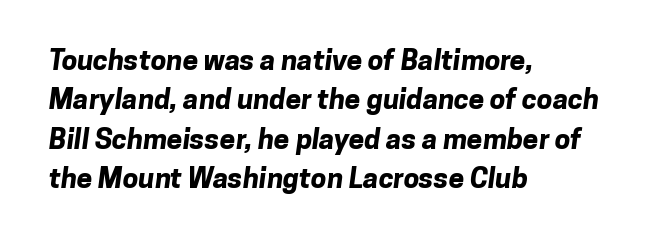
Q: Is the text bold? A: Yes.
Q: Is the typeface a serif or a sans-serif typeface? A: Sans-serif.
Q: Is the text underlined? A: No.
Q: How is the paragraph aligned? A: Left-aligned.
Q: Is the spacing between letters normal or unusually wide? A: Normal.
Q: Is the spacing between lines tight, normal or loose? A: Normal.
Q: Width (condensed, normal, or wide)? A: Normal.
Q: Stroke contrast? A: Low.
Q: x-height? A: Medium.
Q: Monospaced? A: No.
